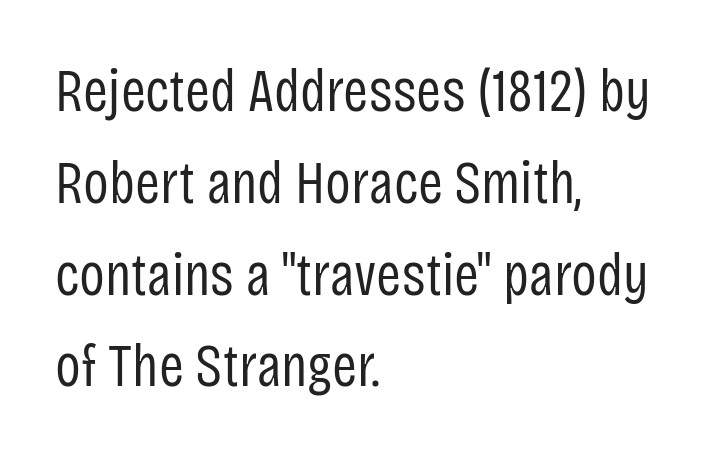
The image shows 60 px regular-weight, condensed sans-serif type, upright; set left-aligned, normal line spacing (1.53x), normal letter spacing, not underlined; low stroke contrast and a large x-height.
